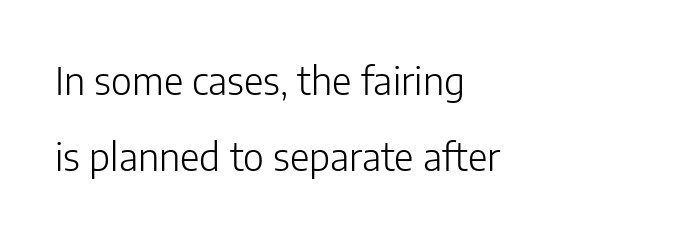
Q: Is the text bold? A: No.
Q: Is the text italic (slanted)? A: No, it is upright.
Q: Is the typeface a serif or a sans-serif typeface? A: Sans-serif.
Q: Is the text underlined? A: No.
Q: How is the paragraph aligned? A: Left-aligned.
Q: Is the spacing between letters normal or unusually wide? A: Normal.
Q: Is the spacing between lines tight, normal or loose? A: Loose.
Q: Width (condensed, normal, or wide)? A: Normal.
Q: Stroke contrast? A: Low.
Q: x-height? A: Medium.
Q: Monospaced? A: No.
